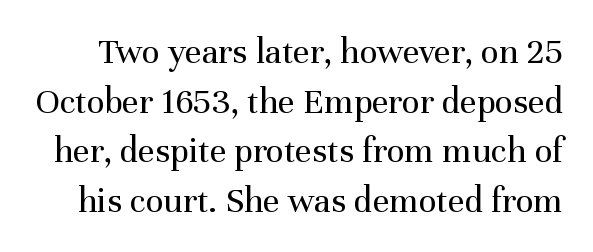
Q: Is the text bold? A: No.
Q: Is the text italic (slanted)? A: No, it is upright.
Q: Is the typeface a serif or a sans-serif typeface? A: Serif.
Q: Is the text underlined? A: No.
Q: Is the spacing between letters normal or unusually wide? A: Normal.
Q: Is the spacing between lines tight, normal or loose? A: Normal.
Q: Width (condensed, normal, or wide)? A: Normal.
Q: Stroke contrast? A: Medium.
Q: x-height? A: Medium.
Q: Monospaced? A: No.
